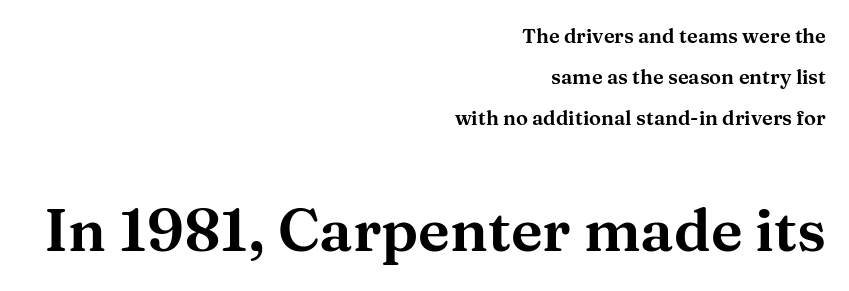
Q: Is the text italic (slanted)? A: No, it is upright.
Q: Is the typeface a serif or a sans-serif typeface? A: Serif.
Q: Is the text underlined? A: No.
Q: How is the paragraph aligned? A: Right-aligned.
Q: Is the spacing between letters normal or unusually wide? A: Normal.
Q: Is the spacing between lines tight, normal or loose? A: Loose.
Q: Which block of text is set in a larger size, the first (top) or the second (bottom)? A: The second (bottom) one.
Q: Width (condensed, normal, or wide)? A: Wide.
Q: Stroke contrast? A: Medium.
Q: x-height? A: Medium.
Q: Monospaced? A: No.
